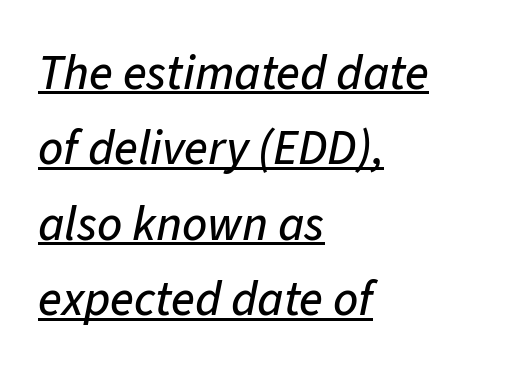
The image shows 49 px text type, italic (leaning right); set left-aligned, normal line spacing (1.54x), normal letter spacing, underlined; low stroke contrast and a medium x-height.
